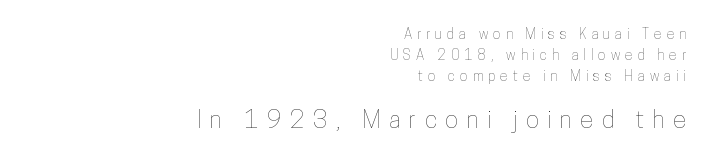
These two chunks differ in scale, with the bottom chunk taking the larger measure. The lines are quadded right. Interline gaps are of average width in this sample. Is the letter spacing exaggerated? Yes — the characters are pushed far apart.
